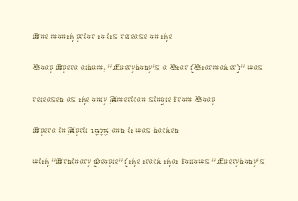
Q: Is the text bold? A: No.
Q: Is the text italic (slanted)? A: No, it is upright.
Q: Is the text underlined? A: No.
Q: How is the paragraph aligned? A: Left-aligned.
Q: Is the spacing between letters normal or unusually wide? A: Normal.
Q: Is the spacing between lines tight, normal or loose? A: Normal.
